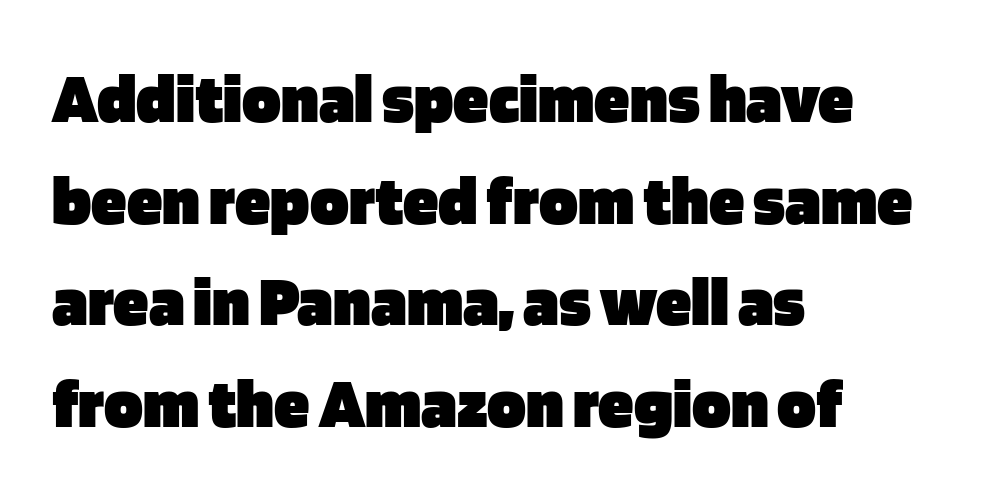
{"serif": "no", "italic": "no", "bold": "yes", "weight": "heavy", "width": "normal", "stroke_contrast": "low", "x_height": "large", "monospaced": "no", "underline": "no", "align": "left", "line_spacing": "normal", "line_spacing_ratio": 1.41, "letter_spacing": "normal", "letter_spacing_em": 0.0, "glyph_px": 72}
